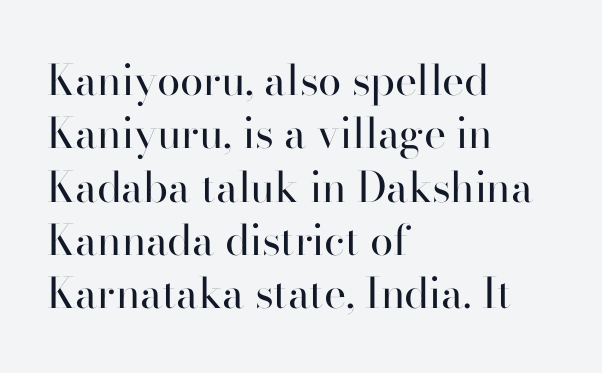
The image shows 42 px regular-weight sans-serif type, upright; set left-aligned, normal line spacing (1.27x), normal letter spacing, not underlined; high stroke contrast and a small x-height.
